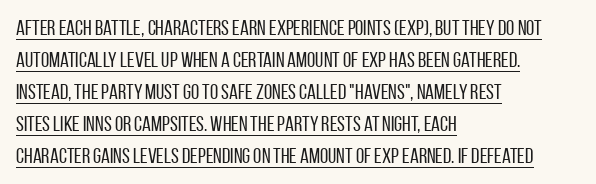
Each new line begins a customary step beneath the previous one. Weight: regular or lighter. The axis of the letterforms is exactly vertical. The text block is weighted toward the left margin, trailing off unevenly rightward. Does a line run under the words? Yes, clearly.
